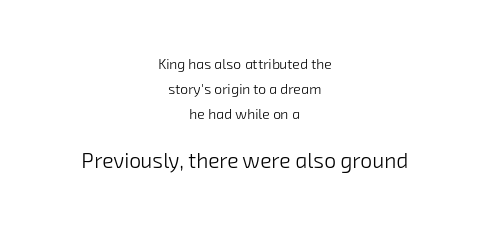
Decoration check: the copy has no underline. Each word holds together tightly as a unit, with standard inter-letter gaps. The strokes are not fattened; the text isn't bold. Size hierarchy here favors the trailing block over the leading one.
